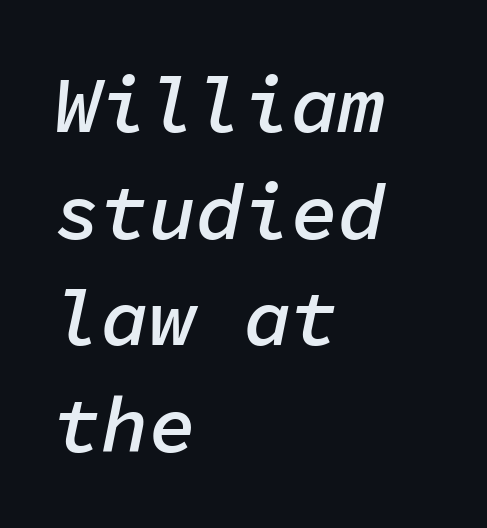
Regarding leading, the lines here are spaced in the standard way. Standard letterfit; no display-style spreading of the glyphs. Each line starts at the same left margin while the right side varies. Spacing verdict: monospaced, one width for all characters.
